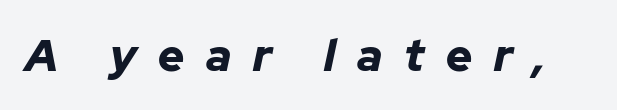
Thick stems and heavy bowls — unmistakably bold. You could not count columns in this text — the font is proportionally spaced. The foot of each line stays bare and open. Tall strokes in this sample are angled rather than plumb. This rendering widens character spacing well past its baseline value.
